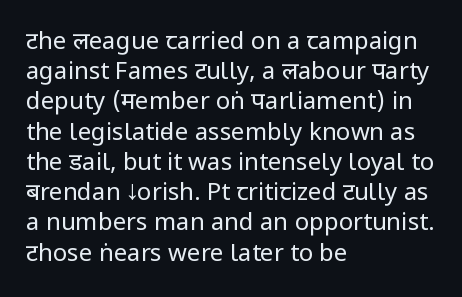
The weight would be labelled regular, book, light, or lighter still. Every stem runs plumb, perpendicular to the baseline. Descender tails drop into unmarked territory. One glance says typical: line gaps are just what's usual.
